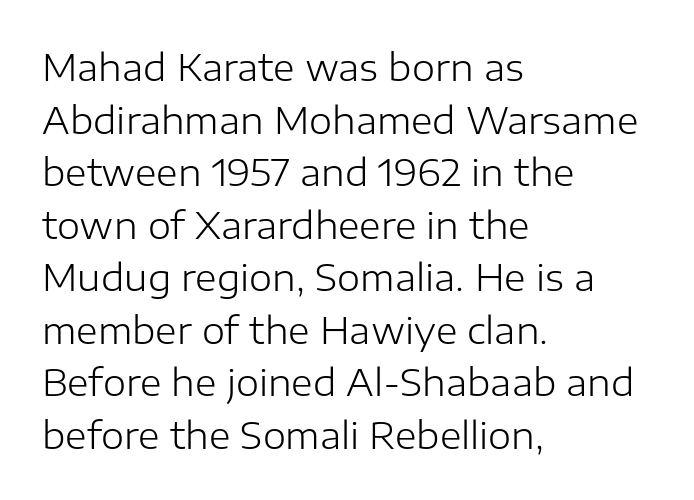
Q: Is the text bold? A: No.
Q: Is the text italic (slanted)? A: No, it is upright.
Q: Is the typeface a serif or a sans-serif typeface? A: Sans-serif.
Q: Is the text underlined? A: No.
Q: How is the paragraph aligned? A: Left-aligned.
Q: Is the spacing between letters normal or unusually wide? A: Normal.
Q: Is the spacing between lines tight, normal or loose? A: Normal.
Q: Width (condensed, normal, or wide)? A: Normal.
Q: Stroke contrast? A: Low.
Q: x-height? A: Medium.
Q: Monospaced? A: No.
